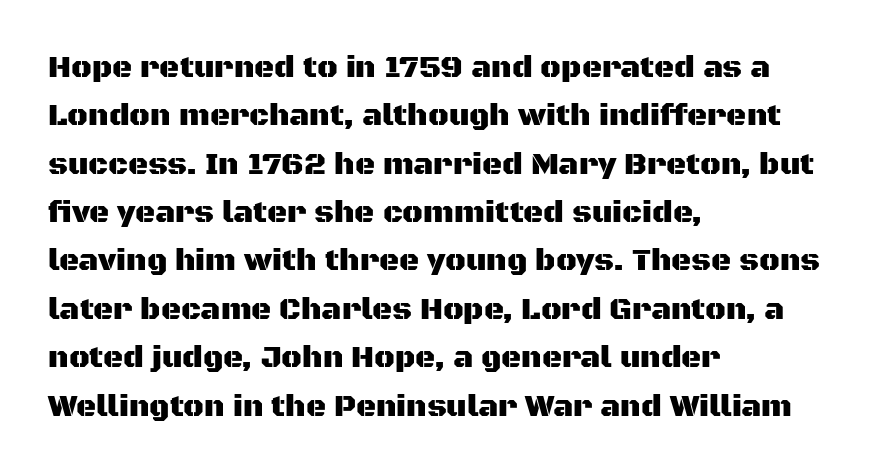
{"serif": "no", "italic": "no", "width": "normal", "stroke_contrast": "medium", "x_height": "large", "monospaced": "no", "underline": "no", "align": "left", "line_spacing": "normal", "line_spacing_ratio": 1.56, "letter_spacing": "normal", "letter_spacing_em": 0.0, "glyph_px": 31}
